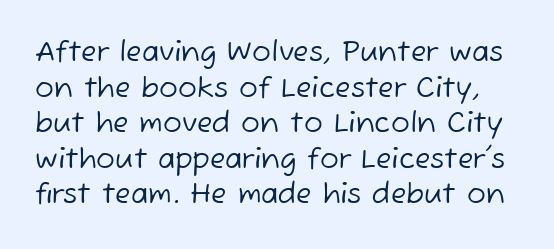
{"serif": "no", "bold": "no", "weight": "regular", "width": "normal", "stroke_contrast": "low", "x_height": "medium", "monospaced": "no", "underline": "no", "line_spacing": "normal", "line_spacing_ratio": 1.27, "letter_spacing": "normal", "letter_spacing_em": 0.0, "glyph_px": 28}
